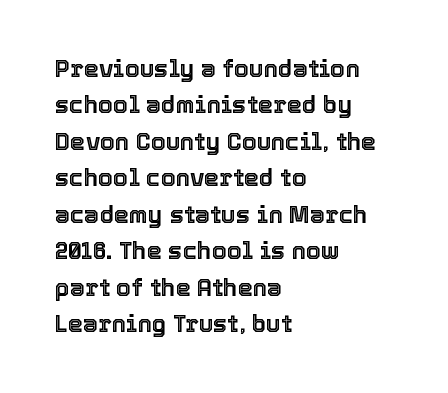
The image shows 24 px text type, upright; set left-aligned, normal line spacing (1.52x), normal letter spacing, not underlined.
